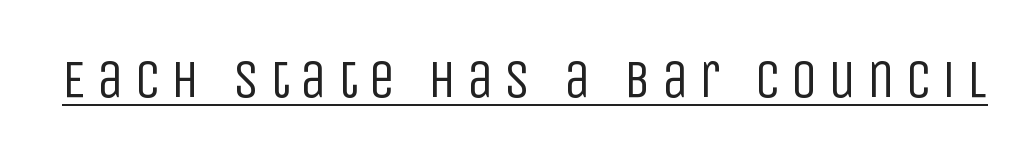
Q: Is the text bold? A: No.
Q: Is the text italic (slanted)? A: No, it is upright.
Q: Is the typeface a serif or a sans-serif typeface? A: Sans-serif.
Q: Is the text underlined? A: Yes.
Q: Width (condensed, normal, or wide)? A: Condensed.
Q: Stroke contrast? A: Low.
Q: x-height? A: Large.
Q: Monospaced? A: No.
